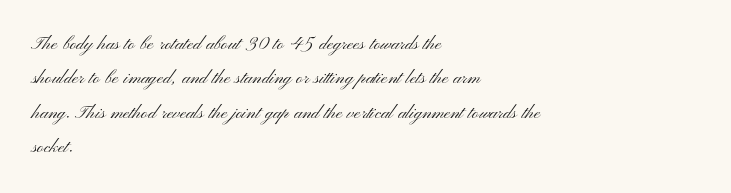
{"bold": "no", "underline": "no", "align": "left", "line_spacing": "normal", "line_spacing_ratio": 1.49, "letter_spacing": "normal", "letter_spacing_em": 0.0, "glyph_px": 23}
